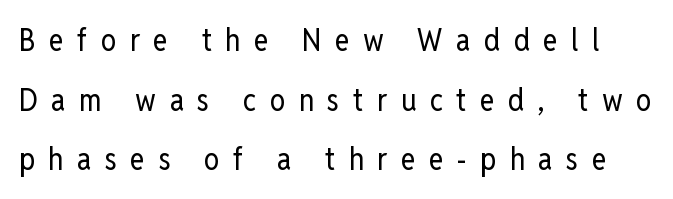
The image shows 31 px regular-weight, condensed sans-serif type, upright; set loose line spacing (1.92x), unusually wide letter spacing (+0.43 em), not underlined; low stroke contrast and a medium x-height.
